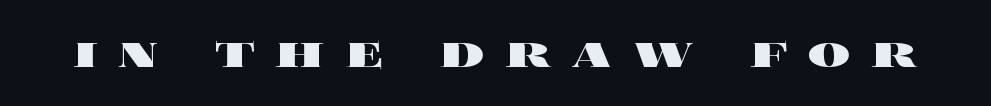
Q: Is the text bold? A: Yes.
Q: Is the text italic (slanted)? A: No, it is upright.
Q: Is the text underlined? A: No.
Q: Is the spacing between letters normal or unusually wide? A: Unusually wide.
Q: Width (condensed, normal, or wide)? A: Wide.
Q: x-height? A: Large.
Q: Monospaced? A: No.
